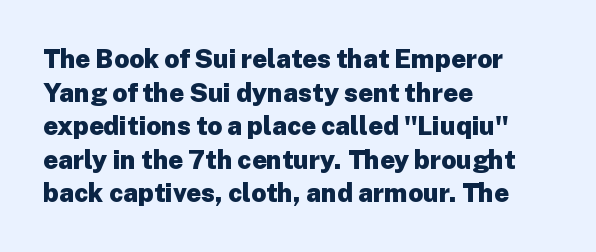
Regarding leading, the lines here are spaced in the standard way. Nothing unusual about the tracking: characters are spaced as the font intends. Clear beneath every line of the passage. The compositor pushed each line to the left boundary. Ascenders rise straight up at ninety degrees. The font is running at its bold setting.
